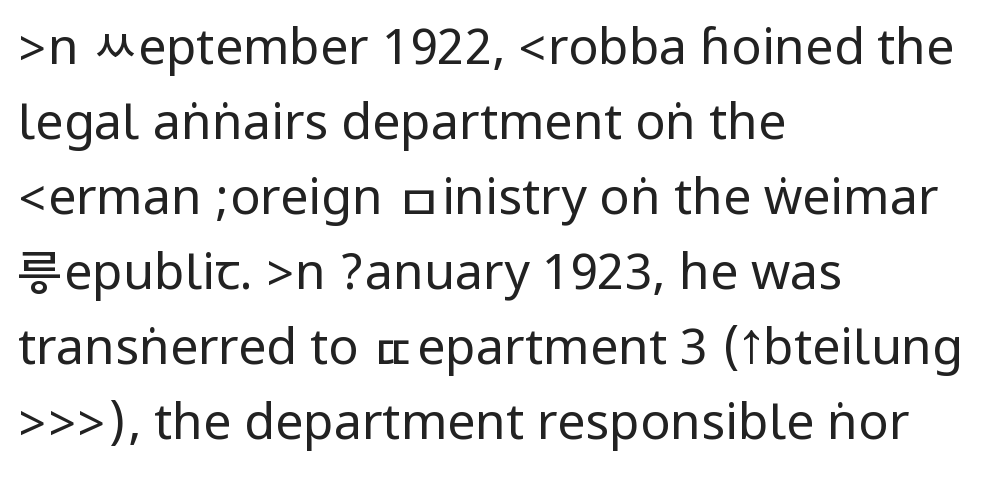
The image shows 50 px regular-weight, condensed sans-serif type, upright; set left-aligned, normal line spacing (1.5x), normal letter spacing, not underlined; low stroke contrast.
